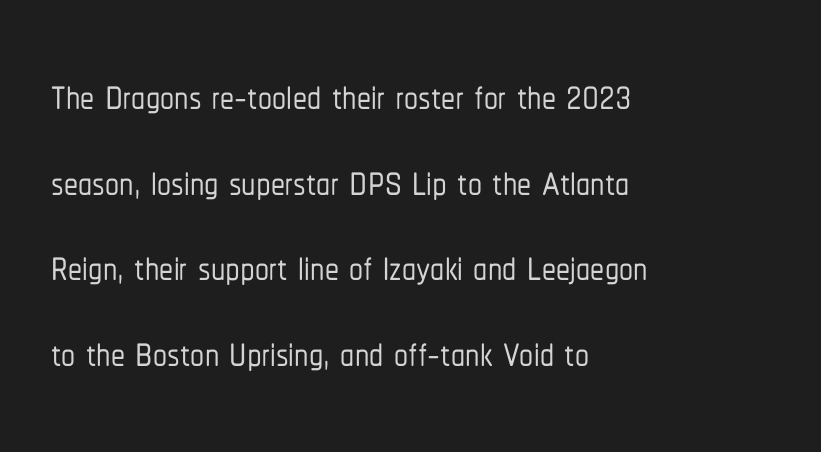
The image shows 56 px condensed sans-serif type, upright; set left-aligned, normal line spacing (1.53x), normal letter spacing, not underlined; low stroke contrast and a medium x-height.
